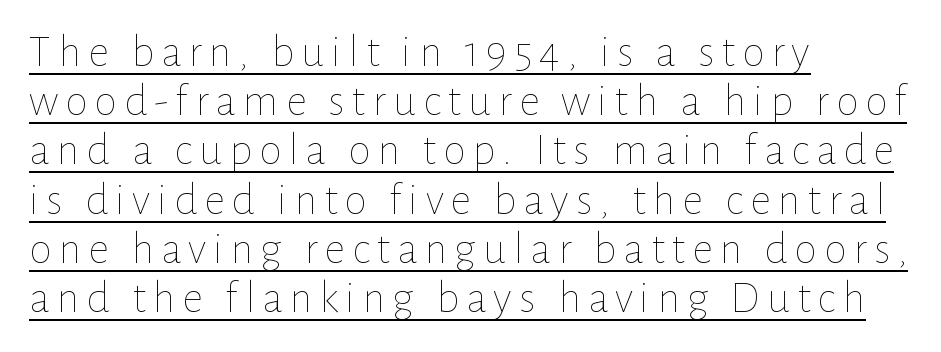
Q: Is the text bold? A: No.
Q: Is the text italic (slanted)? A: No, it is upright.
Q: Is the text underlined? A: Yes.
Q: How is the paragraph aligned? A: Left-aligned.
Q: Is the spacing between lines tight, normal or loose? A: Tight.
Q: Width (condensed, normal, or wide)? A: Normal.
Q: Stroke contrast? A: Low.
Q: x-height? A: Medium.
Q: Monospaced? A: No.
